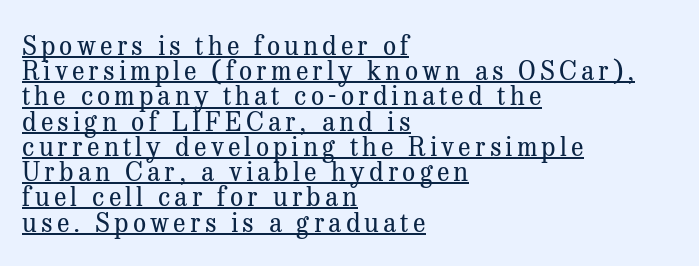
The image shows 26 px text type, upright; set left-aligned, tight line spacing (0.97x), underlined.
